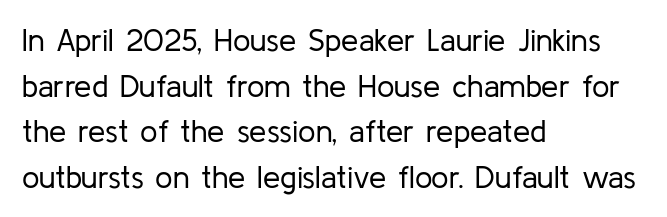
The image shows 31 px regular-weight sans-serif type, upright; set left-aligned, normal line spacing (1.47x), normal letter spacing, not underlined; low stroke contrast and a medium x-height.
